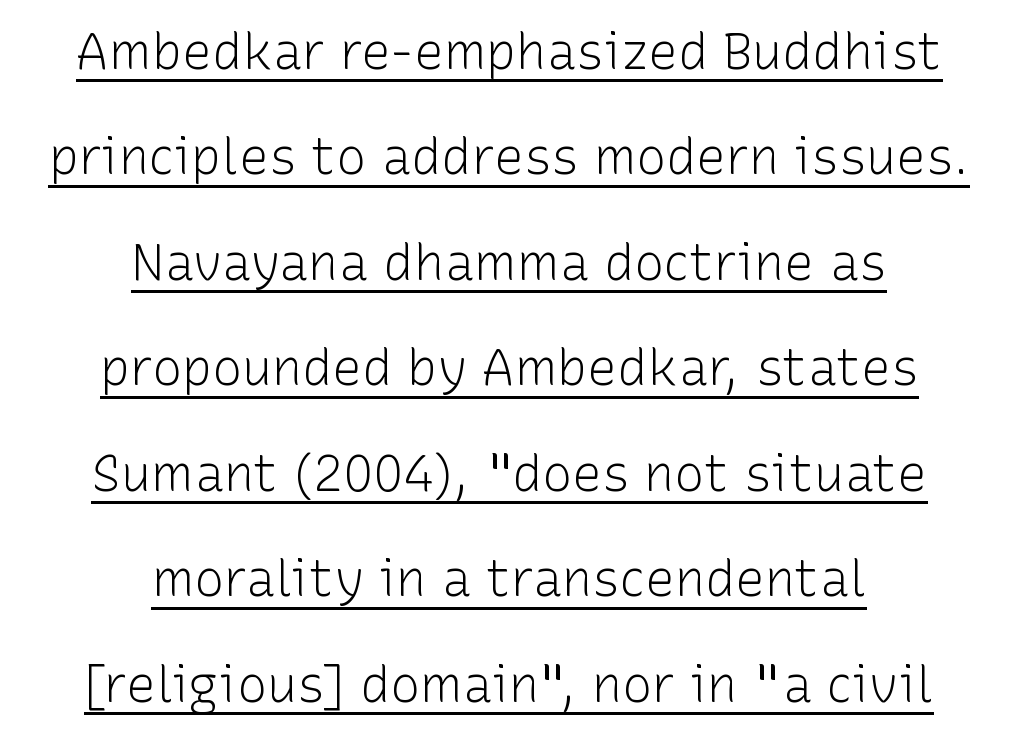
{"serif": "no", "italic": "no", "bold": "no", "weight": "light", "width": "normal", "stroke_contrast": "low", "x_height": "medium", "monospaced": "no", "underline": "yes", "align": "center", "line_spacing": "loose", "line_spacing_ratio": 2.11, "letter_spacing": "normal", "letter_spacing_em": 0.0, "glyph_px": 50}
